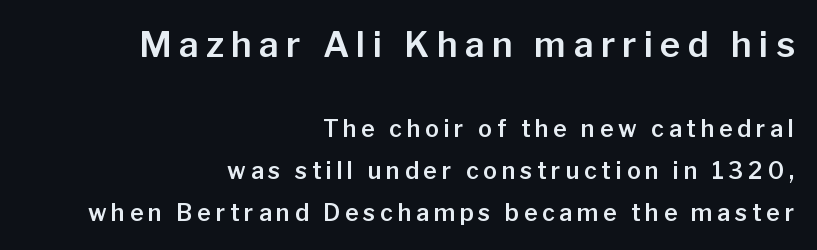
Q: Is the text italic (slanted)? A: No, it is upright.
Q: Is the typeface a serif or a sans-serif typeface? A: Sans-serif.
Q: Is the text underlined? A: No.
Q: How is the paragraph aligned? A: Right-aligned.
Q: Is the spacing between letters normal or unusually wide? A: Unusually wide.
Q: Which block of text is set in a larger size, the first (top) or the second (bottom)? A: The first (top) one.
Q: Width (condensed, normal, or wide)? A: Normal.
Q: Stroke contrast? A: Low.
Q: x-height? A: Medium.
Q: Monospaced? A: No.
